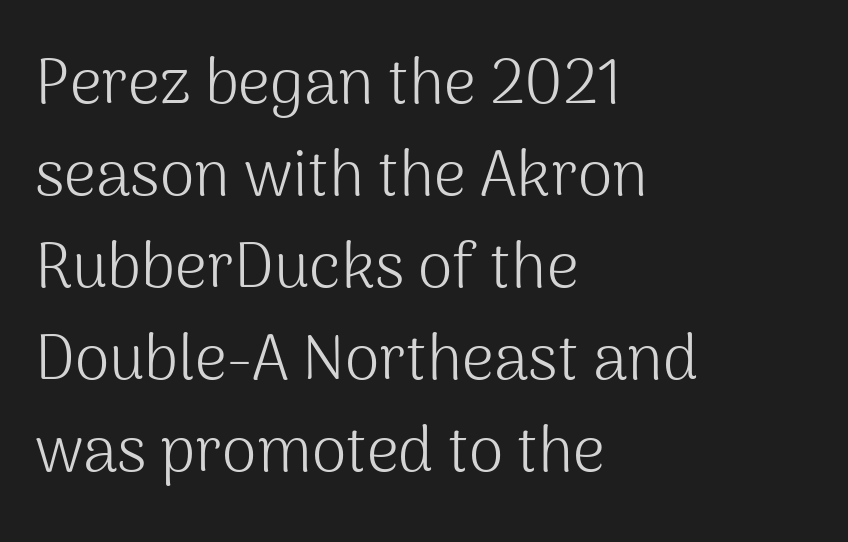
{"serif": "no", "italic": "no", "bold": "no", "weight": "light", "width": "normal", "stroke_contrast": "medium", "x_height": "medium", "monospaced": "no", "underline": "no", "align": "left", "line_spacing": "normal", "line_spacing_ratio": 1.46, "letter_spacing": "normal", "letter_spacing_em": 0.0, "glyph_px": 63}
